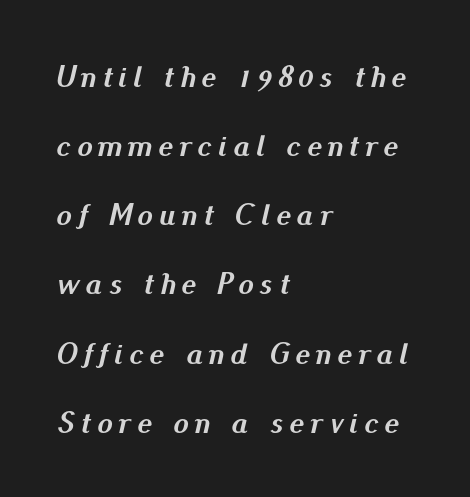
Substantial extra tracking has been applied to these lines. You can tell it's italic because the verticals aren't actually vertical. Left-aligned paragraph, ragged on the right. Compared with typical paragraphs, the rows here are farther apart. Note the varied advance widths — an 'i' is clearly narrower than an 'm'. A full-strength bold gives these letters their thick strokes.
